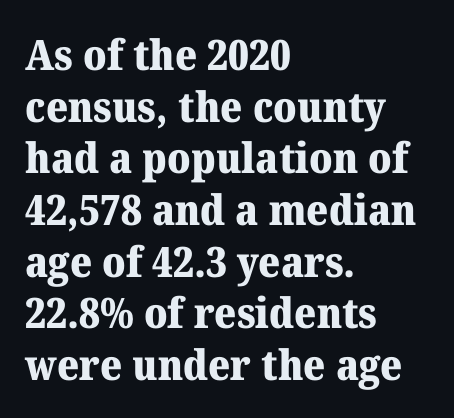
Here the glyphs are tracked normally, forming tight word shapes. How heavy is the stroke? Heavy — this is a bold. Caption: multi-line text, flush left, ragged right. Designer's note — italics off, roman on. Descenders hang freely into open space.
